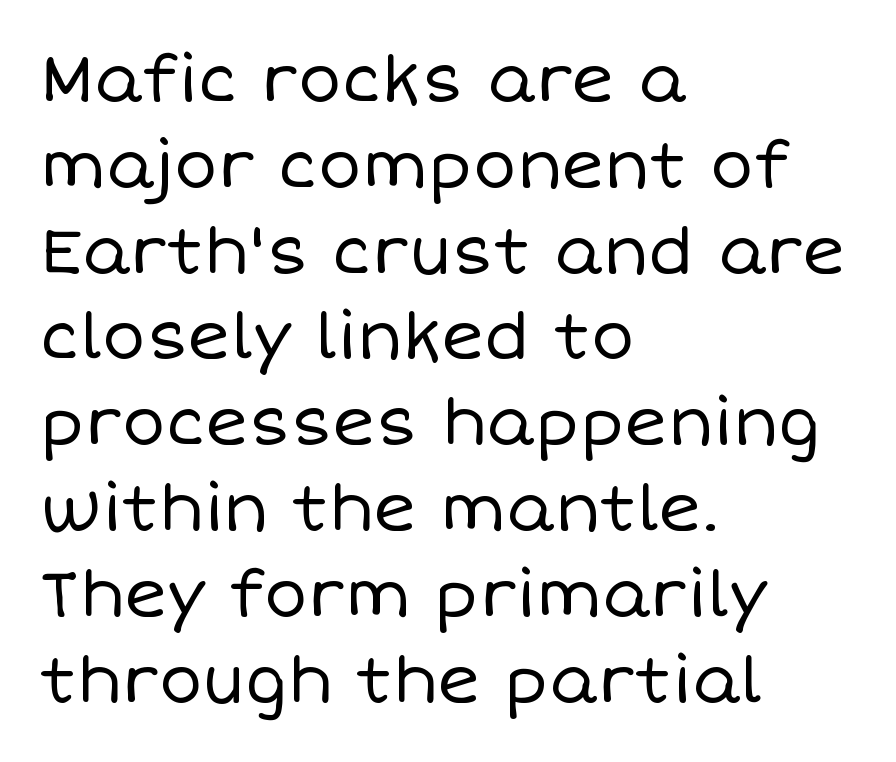
{"italic": "no", "bold": "no", "weight": "regular", "width": "normal", "stroke_contrast": "low", "x_height": "large", "monospaced": "no", "underline": "no", "align": "left", "line_spacing": "normal", "line_spacing_ratio": 1.32, "letter_spacing": "normal", "letter_spacing_em": 0.0, "glyph_px": 65}
